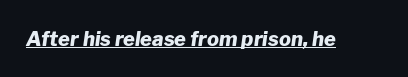
{"italic": "yes", "lean": "right", "slant_degrees": 8, "bold": "yes", "underline": "yes", "letter_spacing": "normal", "letter_spacing_em": 0.0, "glyph_px": 20}
